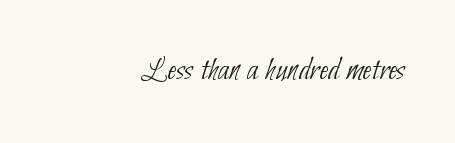
The image shows 34 px thin, condensed sans-serif type; set right-aligned, normal letter spacing, not underlined; low stroke contrast and a small x-height.
